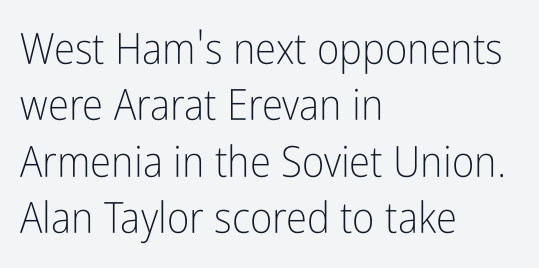
The image shows 43 px light, condensed sans-serif type, upright; set left-aligned, normal line spacing (1.31x), normal letter spacing, not underlined; low stroke contrast and a medium x-height.
